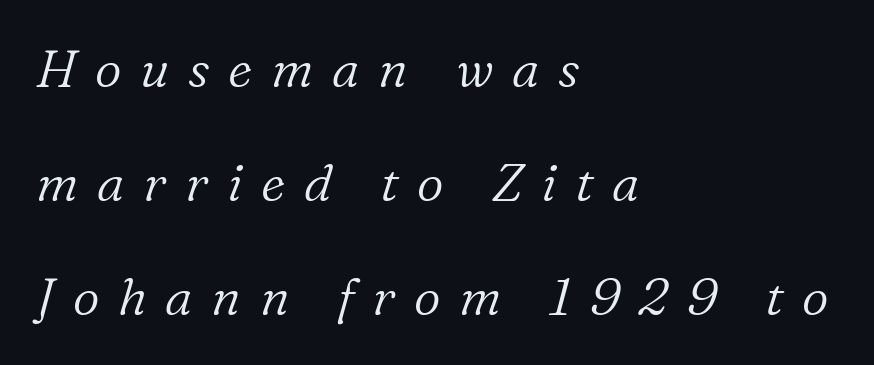
No word sits above an underline. Italic: yes, the glyphs are oblique. Think of a printed novel: that variable character pitch is what you see here. Font category for this specimen: serif.
